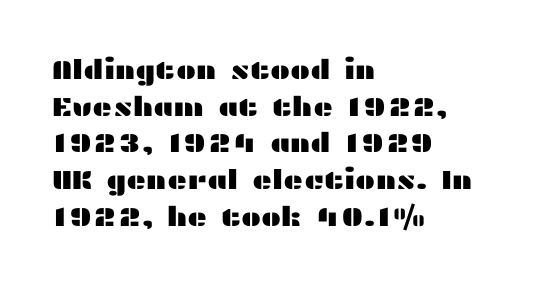
{"italic": "no", "underline": "no", "align": "left", "line_spacing": "normal", "line_spacing_ratio": 1.36, "letter_spacing": "normal", "letter_spacing_em": 0.0, "glyph_px": 27}
